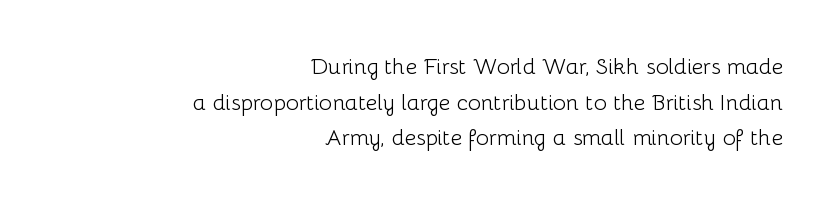
Q: Is the text bold? A: No.
Q: Is the text italic (slanted)? A: No, it is upright.
Q: Is the text underlined? A: No.
Q: How is the paragraph aligned? A: Right-aligned.
Q: Is the spacing between letters normal or unusually wide? A: Normal.
Q: Is the spacing between lines tight, normal or loose? A: Normal.
